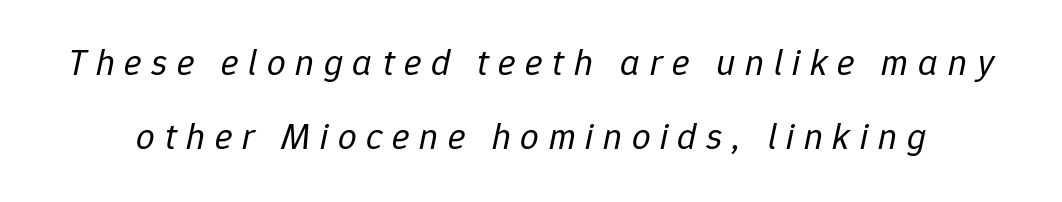
The image shows 37 px regular-weight type, italic (leaning right); set loose line spacing (2.0x), unusually wide letter spacing (+0.26 em), not underlined; low stroke contrast and a medium x-height.
